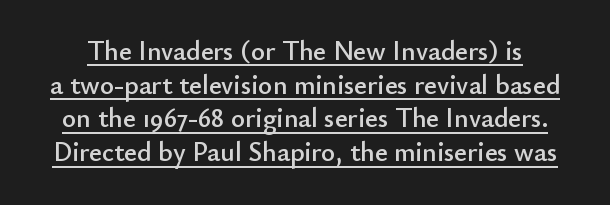
Q: Is the text italic (slanted)? A: No, it is upright.
Q: Is the text underlined? A: Yes.
Q: Is the spacing between letters normal or unusually wide? A: Normal.
Q: Is the spacing between lines tight, normal or loose? A: Normal.
